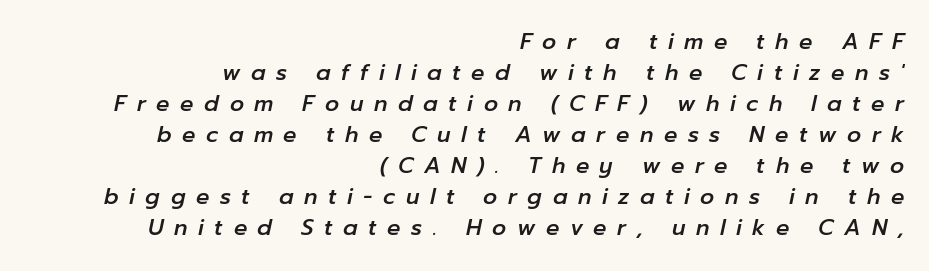
Q: Is the text italic (slanted)? A: Yes, it leans right by about 12 degrees.
Q: Is the text underlined? A: No.
Q: How is the paragraph aligned? A: Right-aligned.
Q: Is the spacing between letters normal or unusually wide? A: Unusually wide.
Q: Is the spacing between lines tight, normal or loose? A: Normal.
